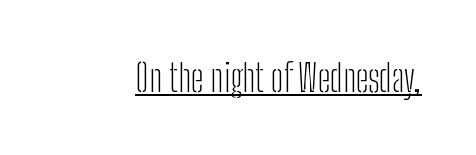
{"serif": "no", "italic": "no", "bold": "no", "weight": "light", "width": "condensed", "stroke_contrast": "low", "x_height": "medium", "monospaced": "no", "underline": "yes", "letter_spacing": "normal", "letter_spacing_em": 0.0, "glyph_px": 37}
